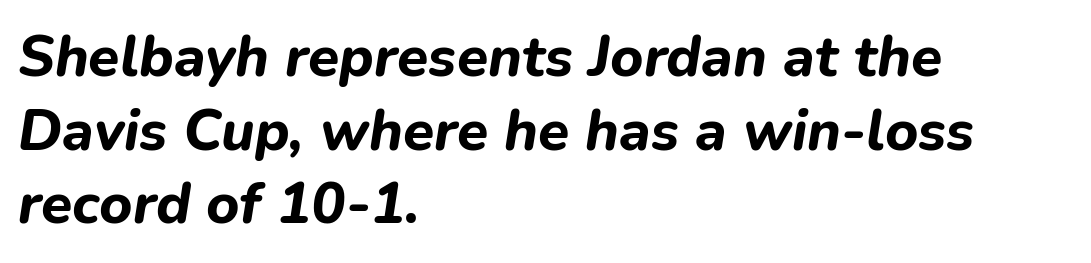
The image shows 57 px bold type, italic (leaning right); set left-aligned, normal line spacing (1.29x), normal letter spacing, not underlined; low stroke contrast and a medium x-height.
